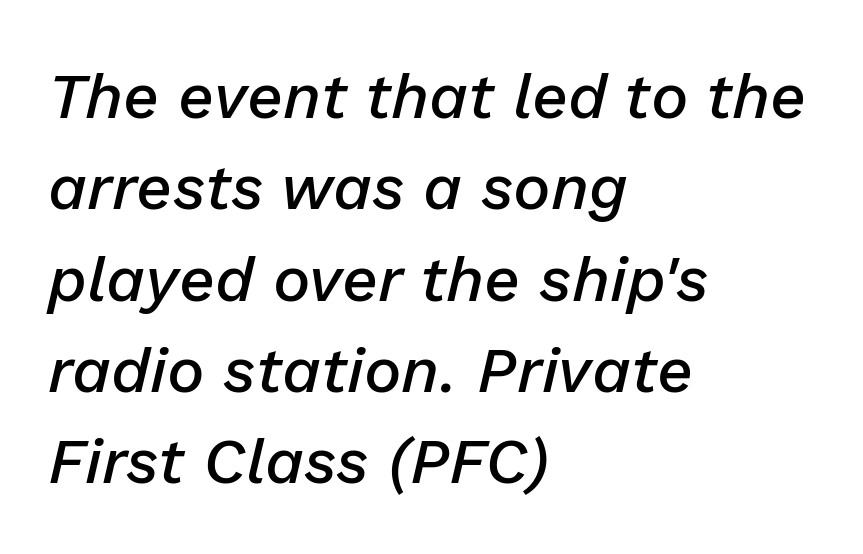
{"italic": "yes", "lean": "right", "slant_degrees": 13, "bold": "semi", "weight": "semibold", "width": "normal", "stroke_contrast": "low", "x_height": "medium", "monospaced": "no", "underline": "no", "align": "left", "line_spacing": "normal", "line_spacing_ratio": 1.45, "letter_spacing": "normal", "letter_spacing_em": 0.0, "glyph_px": 63}
